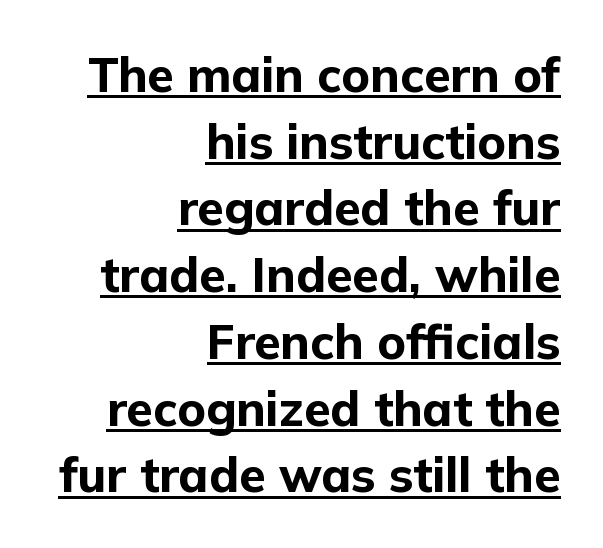
Q: Is the text bold? A: Yes.
Q: Is the text italic (slanted)? A: No, it is upright.
Q: Is the typeface a serif or a sans-serif typeface? A: Sans-serif.
Q: Is the text underlined? A: Yes.
Q: How is the paragraph aligned? A: Right-aligned.
Q: Is the spacing between letters normal or unusually wide? A: Normal.
Q: Is the spacing between lines tight, normal or loose? A: Normal.
Q: Width (condensed, normal, or wide)? A: Normal.
Q: Stroke contrast? A: Low.
Q: x-height? A: Medium.
Q: Monospaced? A: No.
